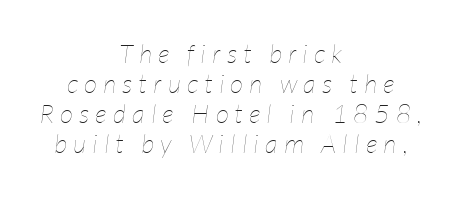
The image shows 26 px text type, italic (leaning right); set centered, line spacing 1.16x, unusually wide letter spacing (+0.24 em), not underlined.
